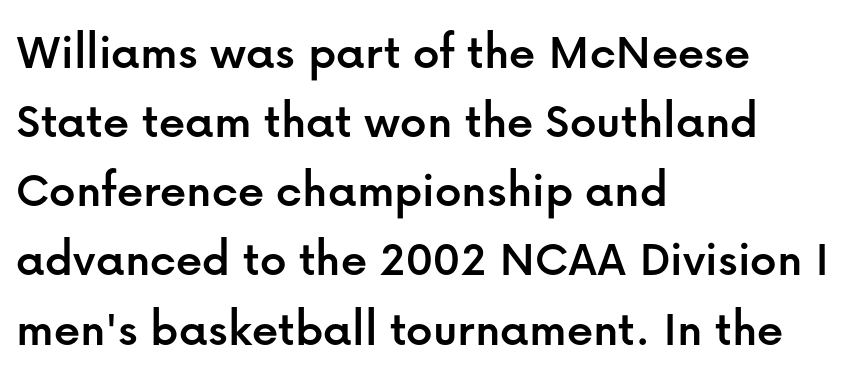
The image shows 52 px sans-serif type, upright; set left-aligned, normal line spacing (1.33x), normal letter spacing, not underlined; low stroke contrast and a medium x-height.
